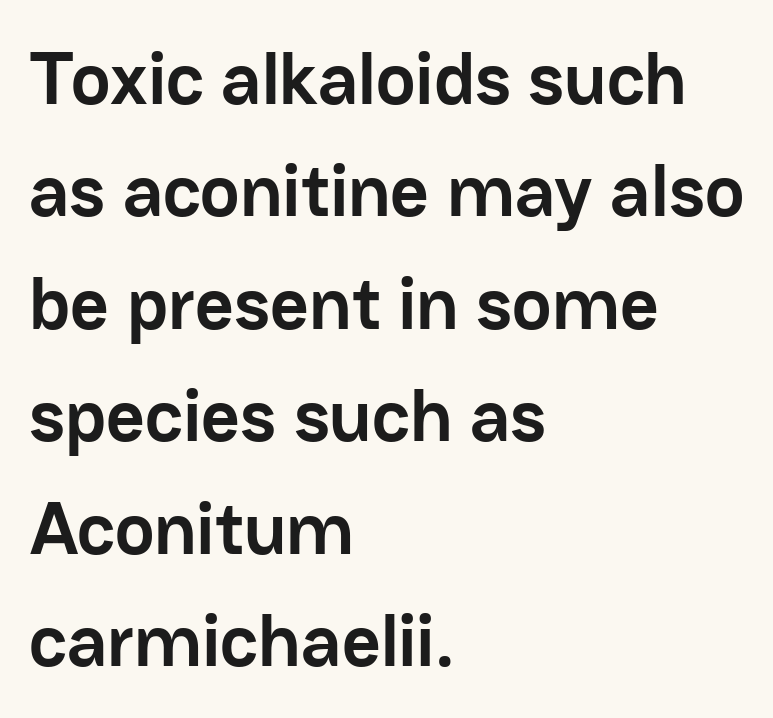
Q: Is the text bold? A: Yes.
Q: Is the text italic (slanted)? A: No, it is upright.
Q: Is the typeface a serif or a sans-serif typeface? A: Sans-serif.
Q: Is the text underlined? A: No.
Q: How is the paragraph aligned? A: Left-aligned.
Q: Is the spacing between letters normal or unusually wide? A: Normal.
Q: Is the spacing between lines tight, normal or loose? A: Normal.
Q: Width (condensed, normal, or wide)? A: Normal.
Q: Stroke contrast? A: Low.
Q: x-height? A: Medium.
Q: Monospaced? A: No.
